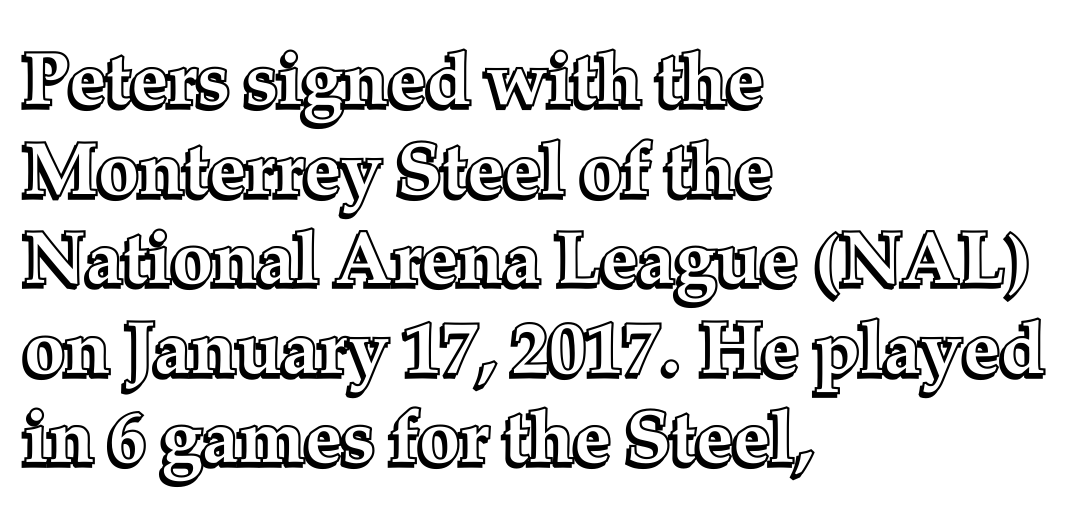
No italicization has been applied; the sample stays upright. Is this a fixed-width face? No — the glyphs have proportional, varying widths. Characters follow at the spacing the type designer built in. Does the copy run flush right? No — it runs flush left. Clear beneath every line of the passage.
